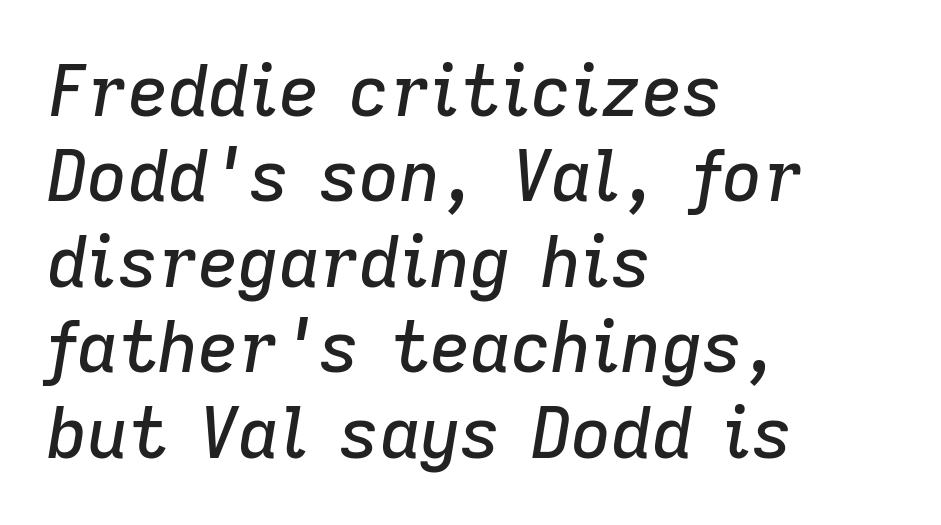
Italic? Definitely — the glyphs are oblique. Spacing verdict: proportional, widths tailored to each character. This rendering features lettering with no underline. Line starts are locked; line ends wander. The line texture is even and compact thanks to regular tracking.
